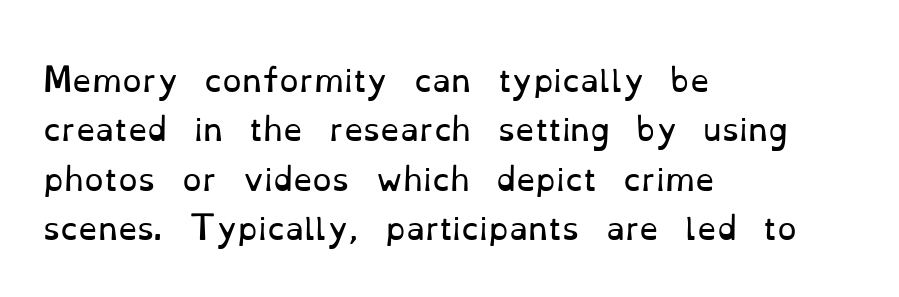
The image shows 31 px regular-weight serif type, upright; set left-aligned, normal line spacing (1.59x), normal letter spacing, not underlined; low stroke contrast and a small x-height.
